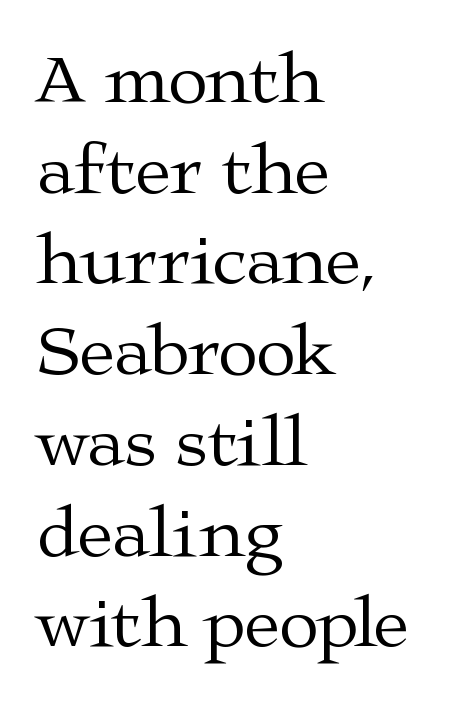
The image shows 72 px regular-weight, wide serif type, upright; set left-aligned, normal line spacing (1.26x), normal letter spacing, not underlined; medium stroke contrast and a medium x-height.
